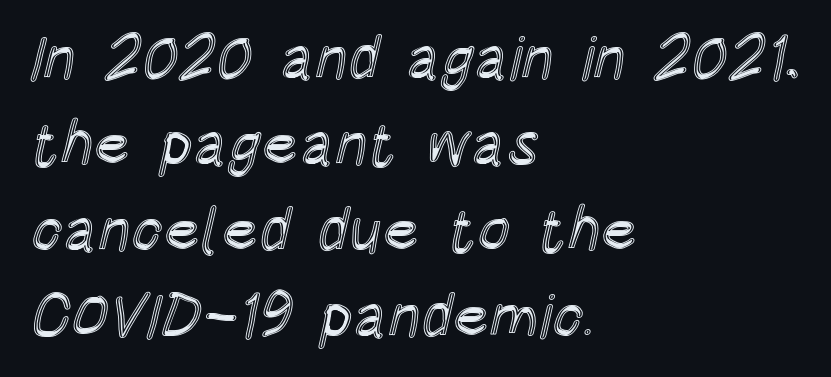
The image shows 61 px condensed type; set left-aligned, normal line spacing (1.41x), normal letter spacing, not underlined; a large x-height.
